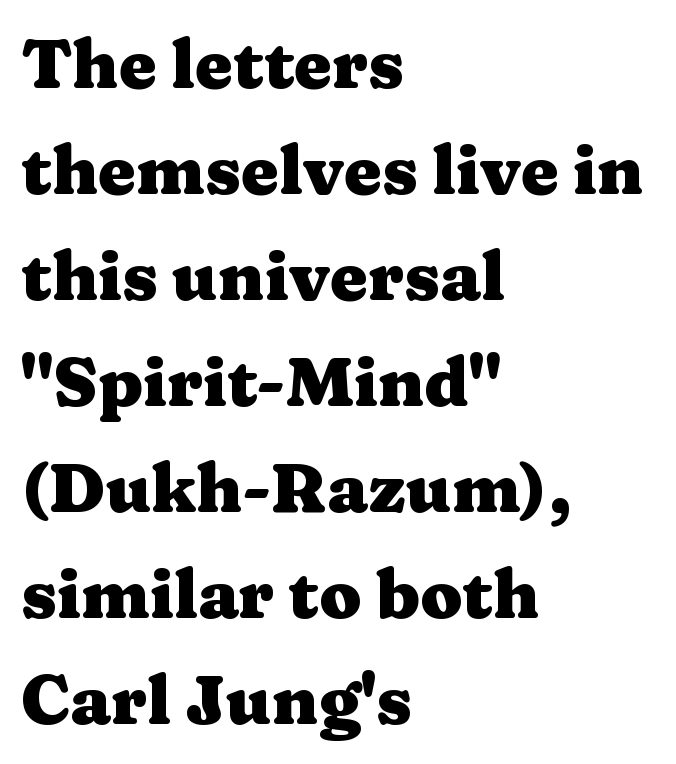
The image shows 68 px heavy, wide serif type, upright; set left-aligned, normal line spacing (1.56x), normal letter spacing, not underlined; medium stroke contrast and a medium x-height.
